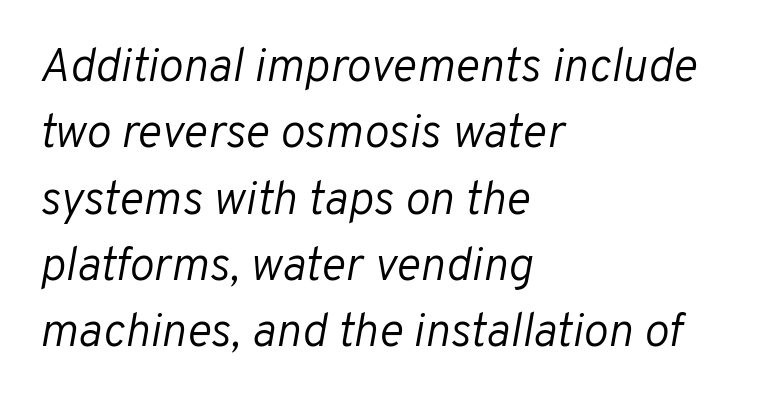
Students, observe: this is what conventionally led text looks like. Slant detected: the letters are inclined. The passage shown is not bold in any degree. Unmarked baselines from the first word to the last. The letters advance in unequal steps, a hallmark of proportional type. The face used here is rendered with its standard letterfit.
